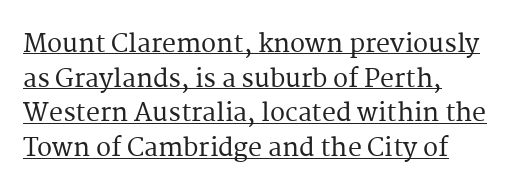
{"italic": "no", "underline": "yes", "align": "left", "line_spacing": "normal", "line_spacing_ratio": 1.39, "letter_spacing": "normal", "letter_spacing_em": 0.0, "glyph_px": 25}
